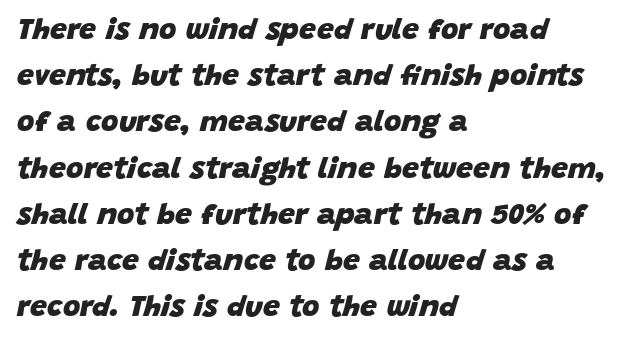
Q: Is the text bold? A: Yes.
Q: Is the text italic (slanted)? A: Yes, it leans right by about 15 degrees.
Q: Is the text underlined? A: No.
Q: How is the paragraph aligned? A: Left-aligned.
Q: Is the spacing between letters normal or unusually wide? A: Normal.
Q: Is the spacing between lines tight, normal or loose? A: Normal.
Q: Width (condensed, normal, or wide)? A: Normal.
Q: Stroke contrast? A: Low.
Q: x-height? A: Large.
Q: Monospaced? A: No.
